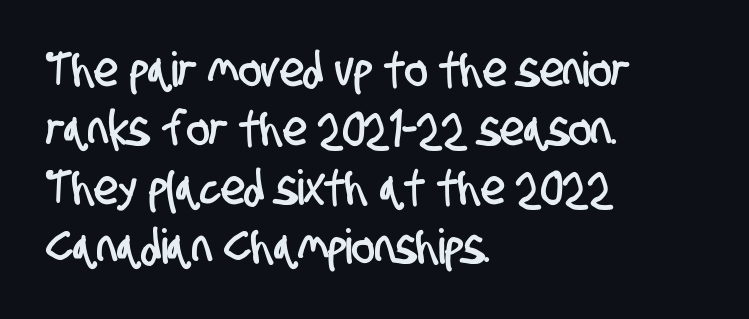
To sum up the face: it is a sans, with no serifs. What stands out about the letter spacing? Nothing — it is the standard amount. Beneath every word, the page is bare. The letters advance in unequal steps, a hallmark of proportional type. The rendering anchors every line to the left-hand side.
